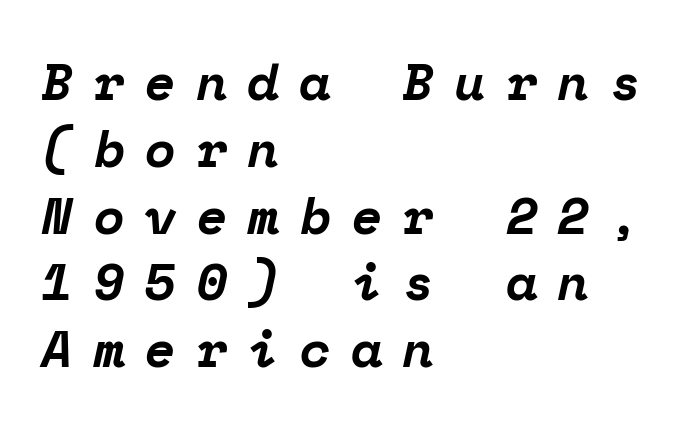
{"serif": "yes", "italic": "yes", "lean": "right", "slant_degrees": 12, "bold": "yes", "weight": "bold", "width": "normal", "stroke_contrast": "low", "x_height": "medium", "monospaced": "yes", "underline": "no", "align": "left", "line_spacing": "normal", "line_spacing_ratio": 1.31, "letter_spacing": "wide", "letter_spacing_em": 0.4, "glyph_px": 51}
